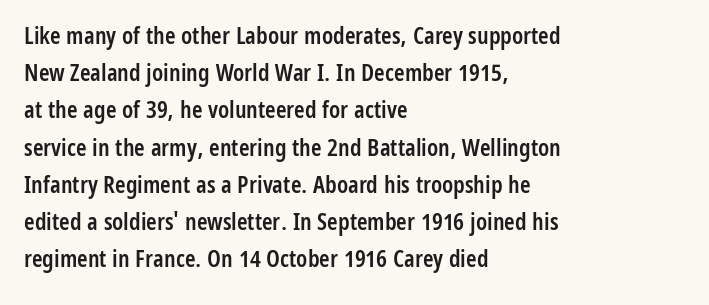
The image shows 24 px text type, upright; set left-aligned, normal line spacing (1.55x), normal letter spacing, not underlined.
